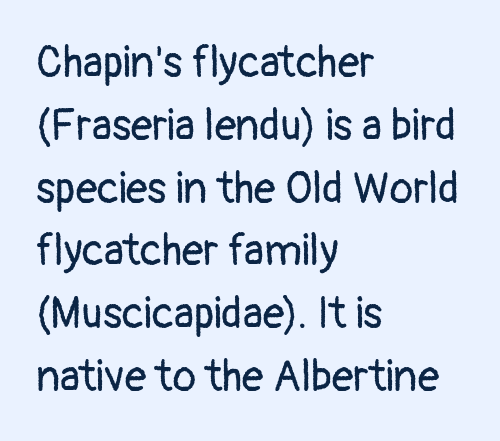
{"serif": "no", "italic": "no", "bold": "no", "weight": "regular", "width": "normal", "stroke_contrast": "low", "x_height": "medium", "monospaced": "no", "underline": "no", "align": "left", "line_spacing": "normal", "line_spacing_ratio": 1.46, "letter_spacing": "normal", "letter_spacing_em": 0.0, "glyph_px": 43}
